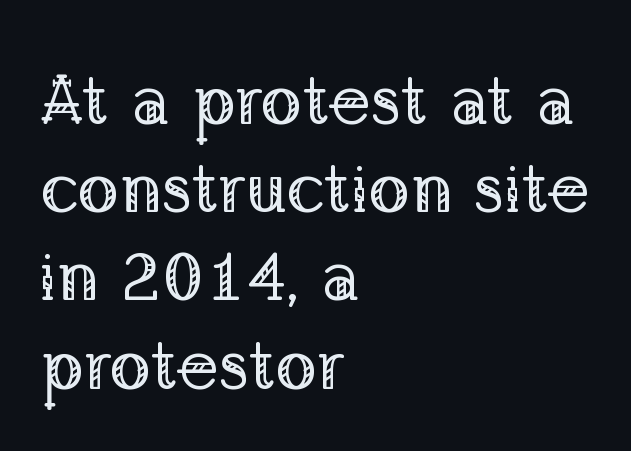
The image shows 70 px regular-weight serif type, upright; set left-aligned, normal line spacing (1.26x), normal letter spacing, not underlined; low stroke contrast and a medium x-height.
